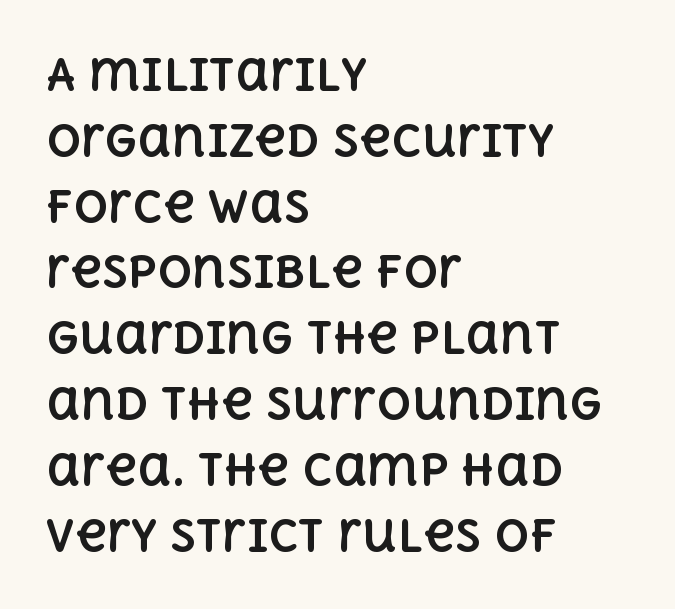
The image shows 43 px bold type, upright; set left-aligned, normal line spacing (1.53x), normal letter spacing, not underlined; a large x-height.
